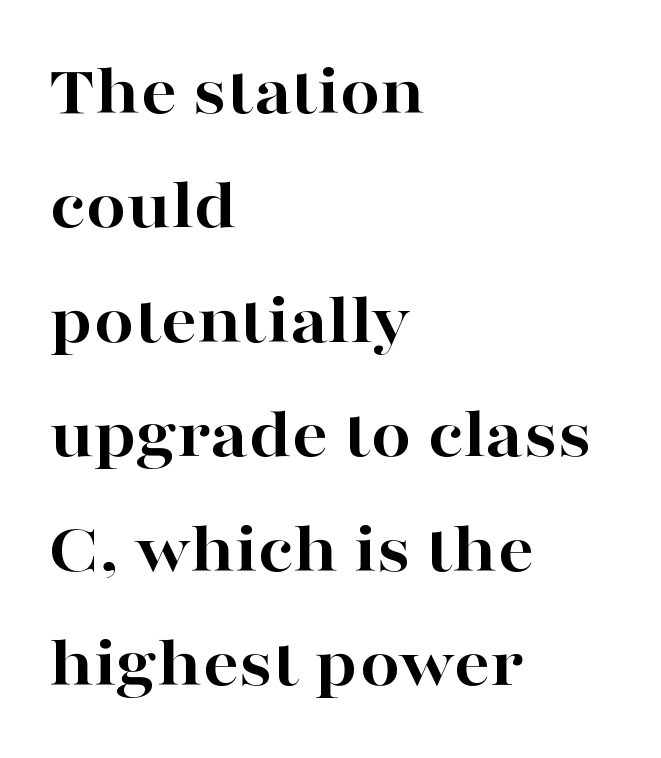
The image shows 72 px bold, wide serif type, upright; set left-aligned, normal line spacing (1.59x), normal letter spacing, not underlined; high stroke contrast and a medium x-height.
